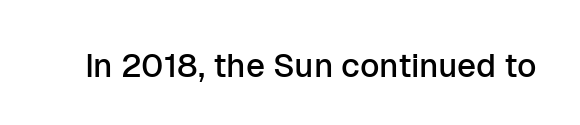
Q: Is the text italic (slanted)? A: No, it is upright.
Q: Is the typeface a serif or a sans-serif typeface? A: Sans-serif.
Q: Is the text underlined? A: No.
Q: Is the spacing between letters normal or unusually wide? A: Normal.
Q: Width (condensed, normal, or wide)? A: Normal.
Q: Stroke contrast? A: Low.
Q: x-height? A: Medium.
Q: Monospaced? A: No.
